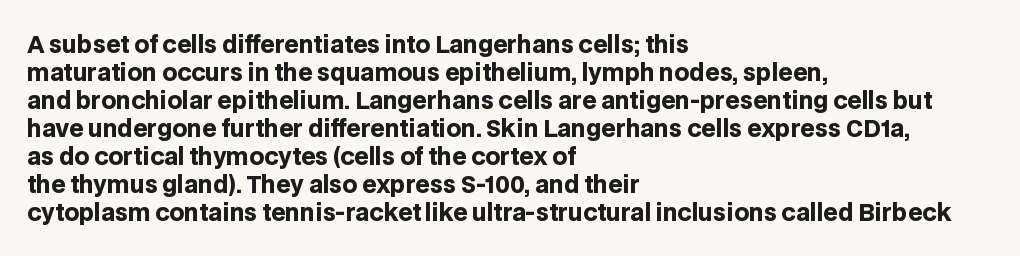
Look at the stroke-to-counter ratio: heavy, a bold. Ordinary non-slanted type is in use. The baseline area is clear. The setting favours the left margin, as ordinary paragraphs usually do. Look at the tracking — it's just the regular setting, nothing added.
